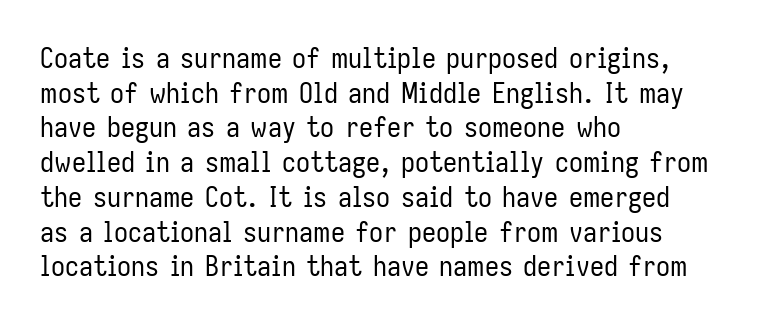
Q: Is the text bold? A: No.
Q: Is the text italic (slanted)? A: No, it is upright.
Q: Is the typeface a serif or a sans-serif typeface? A: Sans-serif.
Q: Is the text underlined? A: No.
Q: How is the paragraph aligned? A: Left-aligned.
Q: Is the spacing between letters normal or unusually wide? A: Normal.
Q: Width (condensed, normal, or wide)? A: Condensed.
Q: Stroke contrast? A: Low.
Q: x-height? A: Medium.
Q: Monospaced? A: No.
